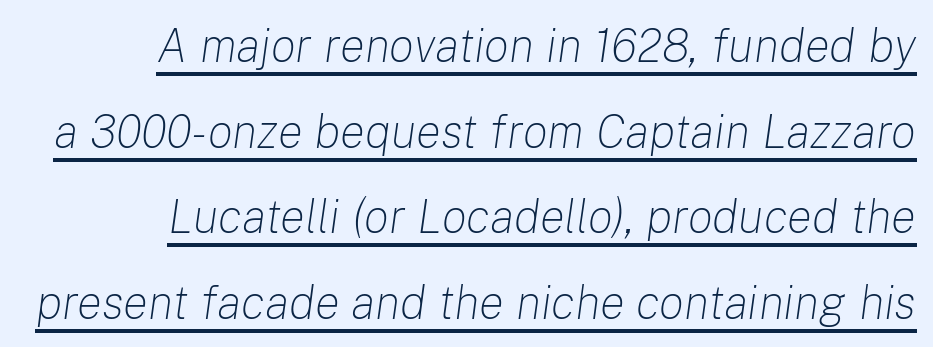
Each word holds together tightly as a unit, with standard inter-letter gaps. Emphasis is given by a line drawn under the lettering. The passage shown is typed in a proportional face where columns would drift. The typeface has the unassuming heft of standard copy or less. Line endings align vertically; line beginnings do not.
